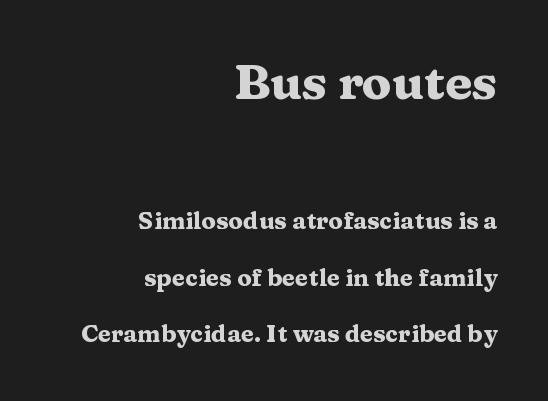
Q: Is the text bold? A: Yes.
Q: Is the text italic (slanted)? A: No, it is upright.
Q: Is the typeface a serif or a sans-serif typeface? A: Serif.
Q: Is the text underlined? A: No.
Q: How is the paragraph aligned? A: Right-aligned.
Q: Is the spacing between letters normal or unusually wide? A: Normal.
Q: Is the spacing between lines tight, normal or loose? A: Loose.
Q: Which block of text is set in a larger size, the first (top) or the second (bottom)? A: The first (top) one.
Q: Width (condensed, normal, or wide)? A: Wide.
Q: Stroke contrast? A: Medium.
Q: x-height? A: Medium.
Q: Monospaced? A: No.
